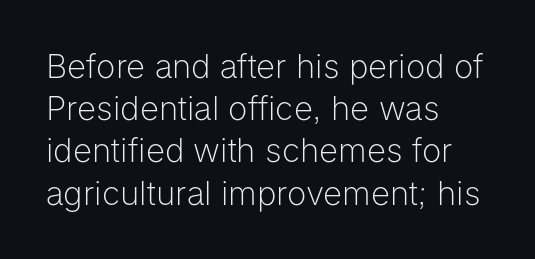
Q: Is the text bold? A: No.
Q: Is the text italic (slanted)? A: No, it is upright.
Q: Is the typeface a serif or a sans-serif typeface? A: Sans-serif.
Q: Is the text underlined? A: No.
Q: How is the paragraph aligned? A: Left-aligned.
Q: Is the spacing between letters normal or unusually wide? A: Normal.
Q: Is the spacing between lines tight, normal or loose? A: Normal.
Q: Width (condensed, normal, or wide)? A: Normal.
Q: Stroke contrast? A: Low.
Q: x-height? A: Medium.
Q: Monospaced? A: No.
